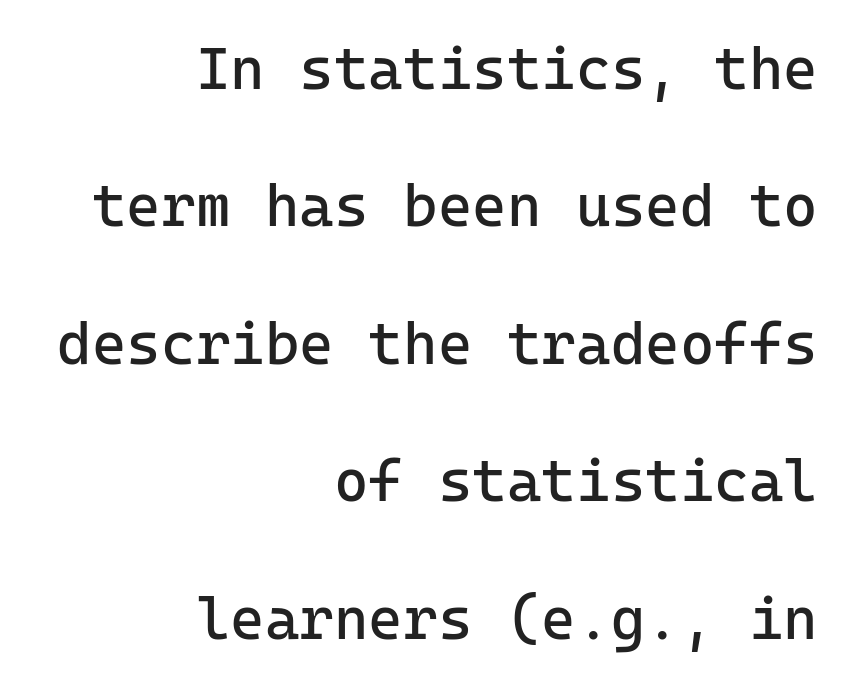
The tracking reads as untouched default to a designer's eye. When letters stand straight like this, we call the style roman or upright. Notice the wide empty band between every row — that's loose leading. Check the space under the baseline: it is left empty.
